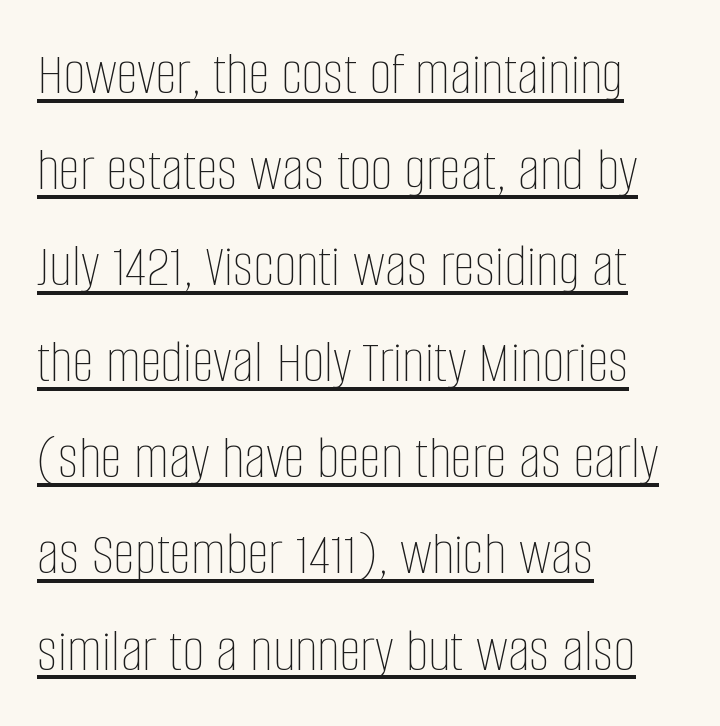
Q: Is the text bold? A: No.
Q: Is the text italic (slanted)? A: No, it is upright.
Q: Is the text underlined? A: Yes.
Q: How is the paragraph aligned? A: Left-aligned.
Q: Is the spacing between letters normal or unusually wide? A: Normal.
Q: Is the spacing between lines tight, normal or loose? A: Normal.
Q: Width (condensed, normal, or wide)? A: Condensed.
Q: Stroke contrast? A: Low.
Q: x-height? A: Large.
Q: Monospaced? A: No.
